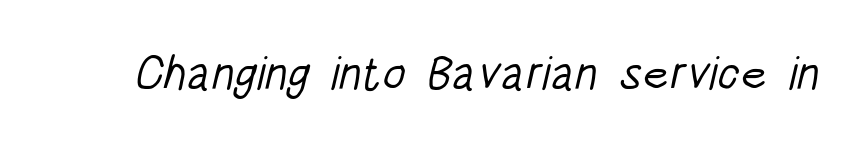
{"serif": "no", "bold": "no", "weight": "light", "width": "condensed", "stroke_contrast": "low", "x_height": "large", "monospaced": "no", "underline": "no", "letter_spacing": "normal", "letter_spacing_em": 0.0, "glyph_px": 47}
